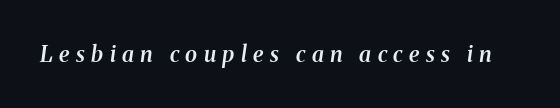
The image shows 22 px text type, italic (leaning right); set unusually wide letter spacing (+0.29 em), not underlined.
